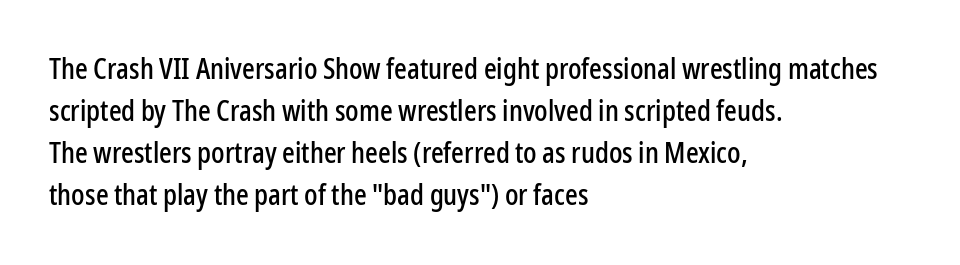
A typesetter would mark this as roman, not italic. These lines keep a tight, regular rhythm from letter to letter. Descenders hang freely into open space. Alignment: flush left. This sample has the flowing, uneven cadence of proportional lettering. The leading is moderate, giving the passage an even texture.
